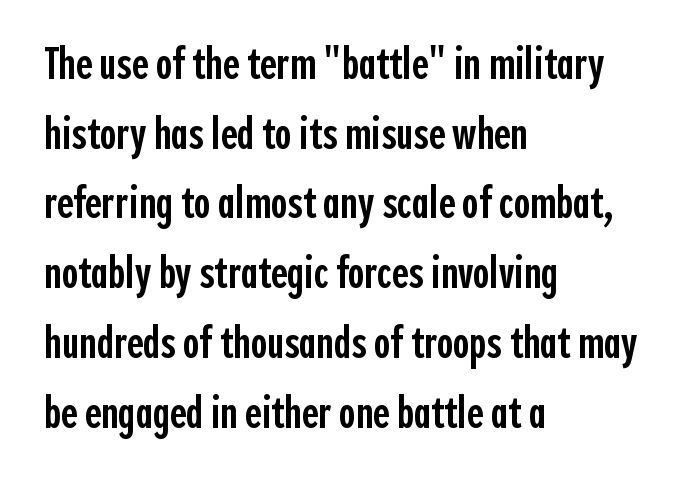
The image shows 45 px semibold, condensed sans-serif type, upright; set left-aligned, normal line spacing (1.55x), normal letter spacing, not underlined; a medium x-height.
